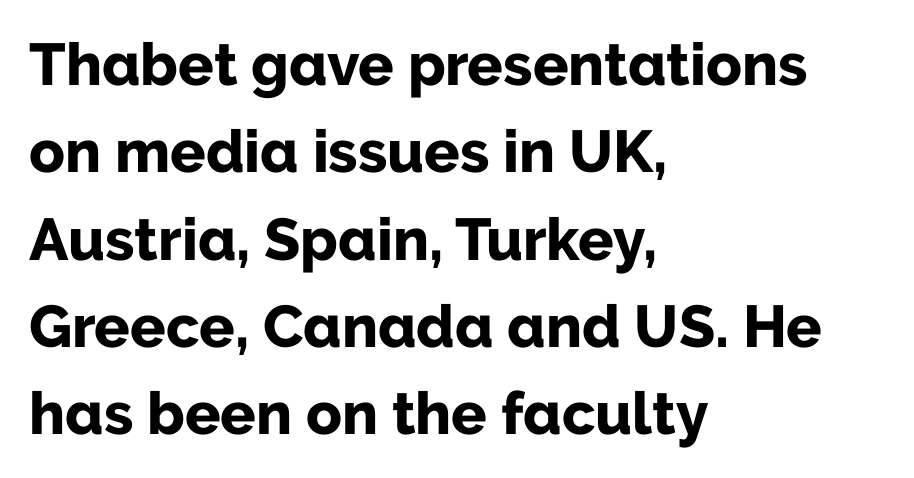
The image shows 59 px bold sans-serif type, upright; set left-aligned, normal line spacing (1.48x), normal letter spacing, not underlined; low stroke contrast and a medium x-height.
